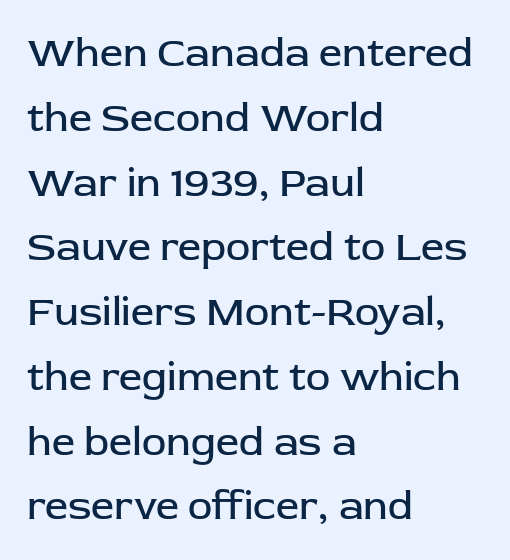
The image shows 41 px regular-weight sans-serif type, upright; set left-aligned, normal line spacing (1.58x), normal letter spacing, not underlined; low stroke contrast and a medium x-height.
